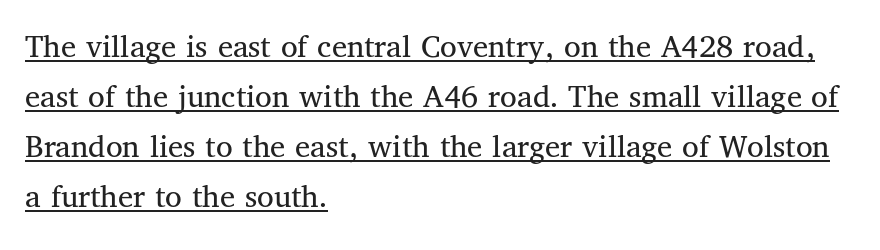
{"serif": "yes", "italic": "no", "bold": "no", "weight": "regular", "width": "normal", "stroke_contrast": "medium", "x_height": "medium", "monospaced": "no", "underline": "yes", "align": "left", "line_spacing": "normal", "line_spacing_ratio": 1.47, "letter_spacing": "normal", "letter_spacing_em": 0.0, "glyph_px": 34}
